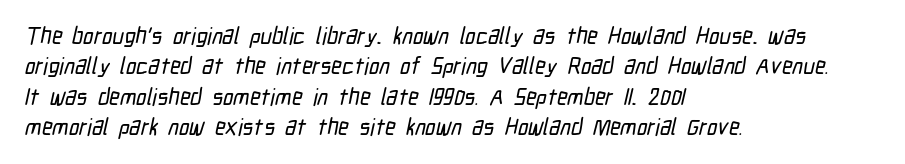
Q: Is the text underlined? A: No.
Q: How is the paragraph aligned? A: Left-aligned.
Q: Is the spacing between letters normal or unusually wide? A: Normal.
Q: Is the spacing between lines tight, normal or loose? A: Normal.
